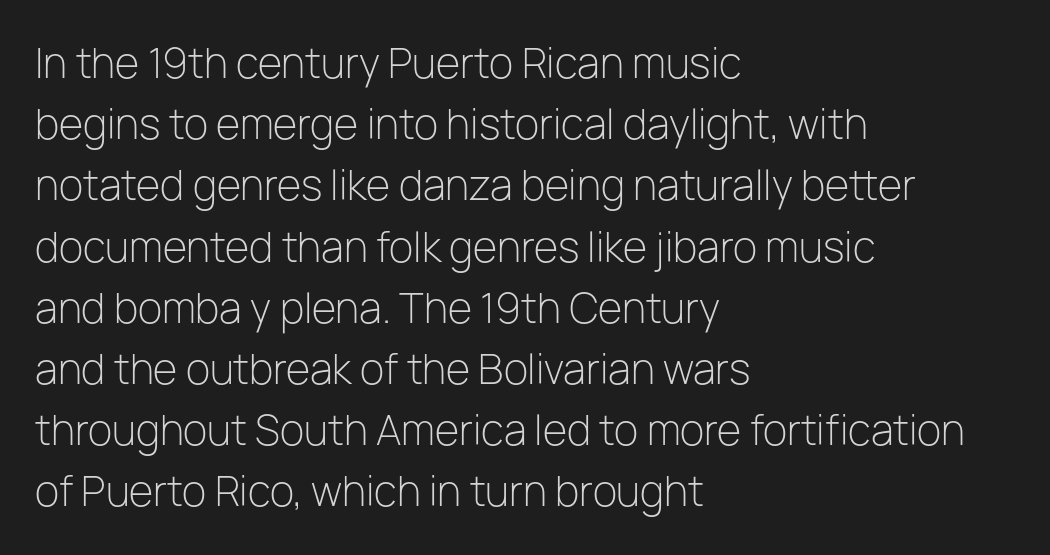
Q: Is the text bold? A: No.
Q: Is the text italic (slanted)? A: No, it is upright.
Q: Is the typeface a serif or a sans-serif typeface? A: Sans-serif.
Q: Is the text underlined? A: No.
Q: How is the paragraph aligned? A: Left-aligned.
Q: Is the spacing between letters normal or unusually wide? A: Normal.
Q: Is the spacing between lines tight, normal or loose? A: Normal.
Q: Width (condensed, normal, or wide)? A: Normal.
Q: Stroke contrast? A: Low.
Q: x-height? A: Medium.
Q: Monospaced? A: No.
